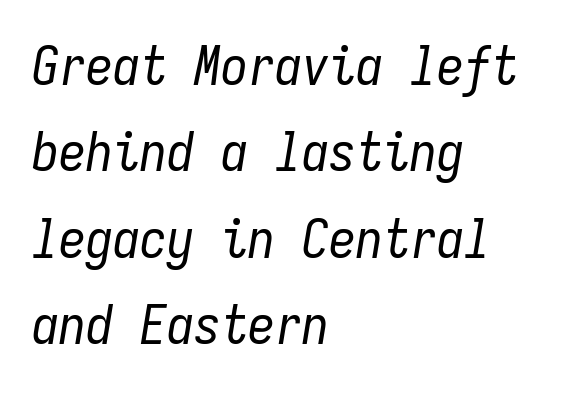
{"italic": "yes", "lean": "right", "slant_degrees": 9, "bold": "no", "weight": "regular", "width": "condensed", "stroke_contrast": "low", "x_height": "medium", "monospaced": "yes", "underline": "no", "align": "left", "line_spacing": "normal", "line_spacing_ratio": 1.6, "letter_spacing": "normal", "letter_spacing_em": 0.0, "glyph_px": 54}
